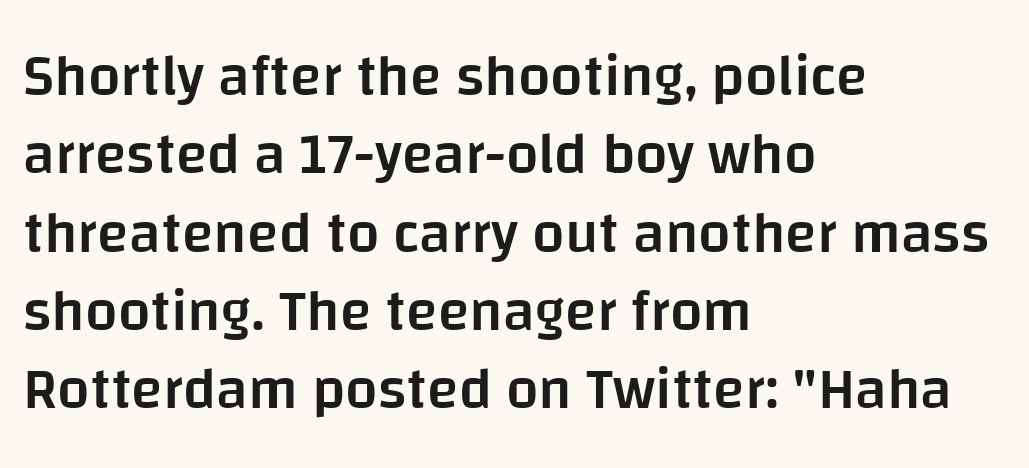
Q: Is the text bold? A: Semi-bold.
Q: Is the text italic (slanted)? A: No, it is upright.
Q: Is the typeface a serif or a sans-serif typeface? A: Sans-serif.
Q: Is the text underlined? A: No.
Q: How is the paragraph aligned? A: Left-aligned.
Q: Is the spacing between letters normal or unusually wide? A: Normal.
Q: Is the spacing between lines tight, normal or loose? A: Normal.
Q: Width (condensed, normal, or wide)? A: Normal.
Q: Stroke contrast? A: Low.
Q: x-height? A: Large.
Q: Monospaced? A: No.
